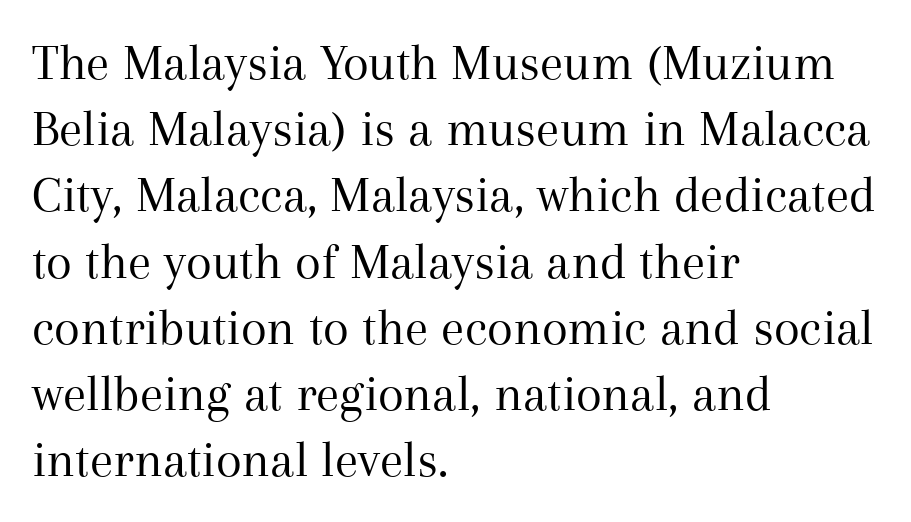
The image shows 53 px regular-weight serif type, upright; set left-aligned, normal line spacing (1.25x), normal letter spacing, not underlined; medium stroke contrast and a medium x-height.
